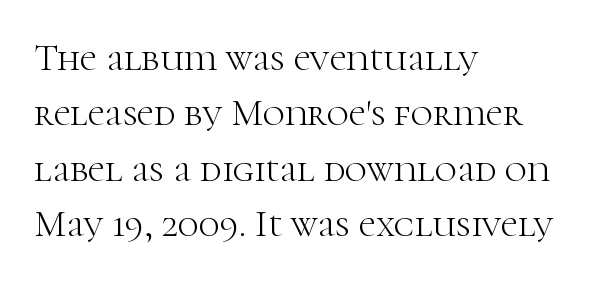
{"serif": "yes", "italic": "no", "bold": "no", "weight": "light", "width": "normal", "stroke_contrast": "high", "x_height": "medium", "monospaced": "no", "underline": "no", "align": "left", "line_spacing": "normal", "line_spacing_ratio": 1.46, "letter_spacing": "normal", "letter_spacing_em": 0.0, "glyph_px": 38}
